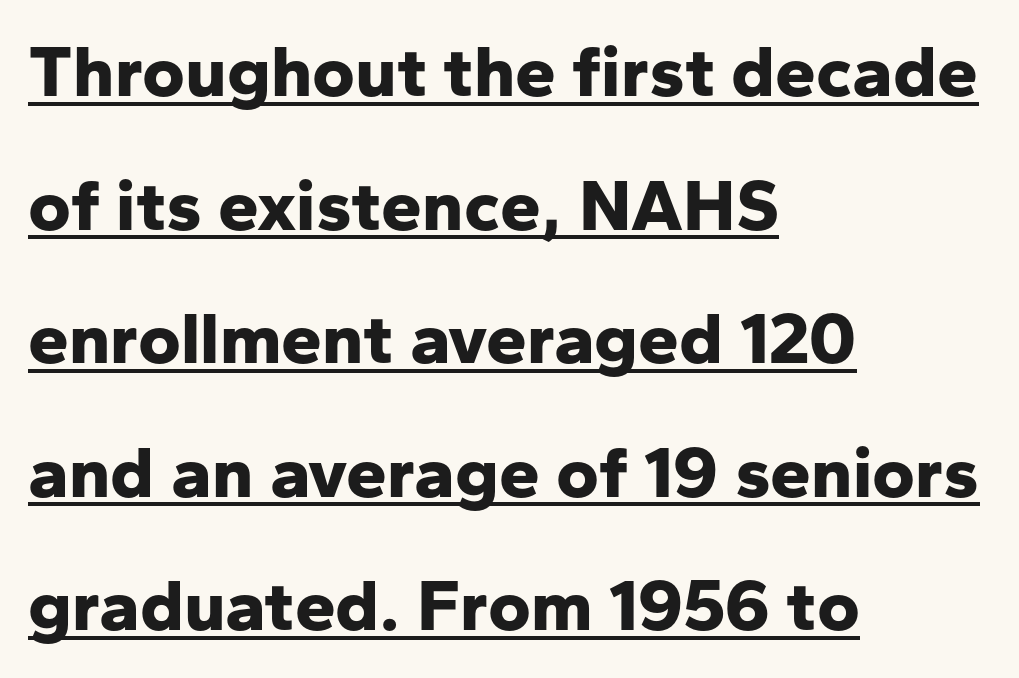
The image shows 73 px bold sans-serif type, upright; set left-aligned, line spacing 1.83x, normal letter spacing, underlined; low stroke contrast and a medium x-height.
